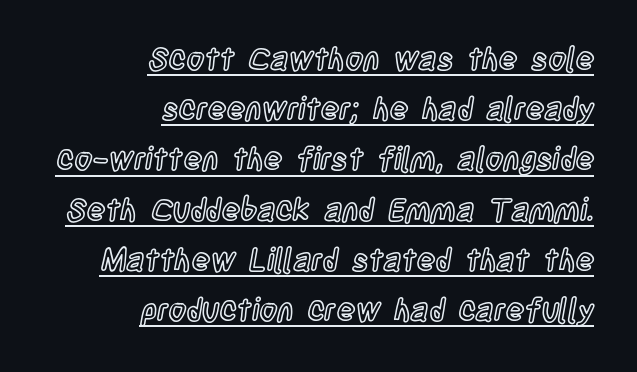
The passage shown has conventional tracking throughout. The lines in this sample share a right terminus and differ only in where they begin. The rendered words wear a rule along their underside. Leading: standard.
